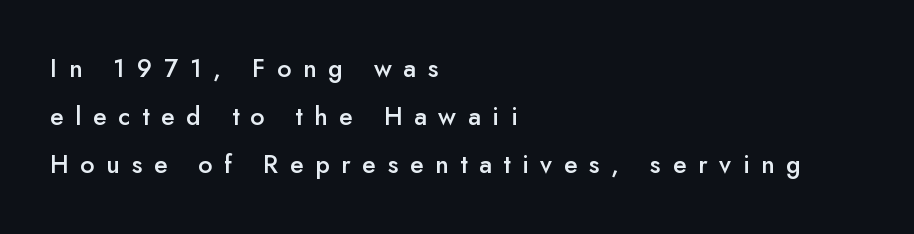
{"italic": "no", "bold": "semi", "underline": "no", "align": "left", "line_spacing": "loose", "line_spacing_ratio": 1.93, "letter_spacing": "wide", "letter_spacing_em": 0.47, "glyph_px": 25}
